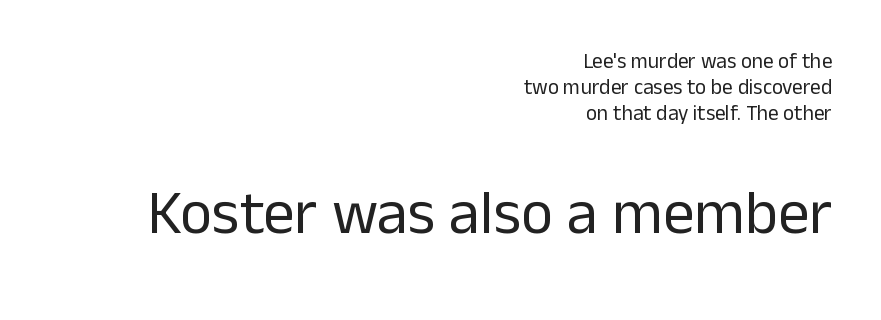
Compared with a typical body face, this is equally light or lighter still. Block two is the big one; block one sits smaller above it. You could not count columns in this text — the font is proportionally spaced. A clean baseline with only descenders dipping below it. The axis of the letterforms is exactly vertical.
